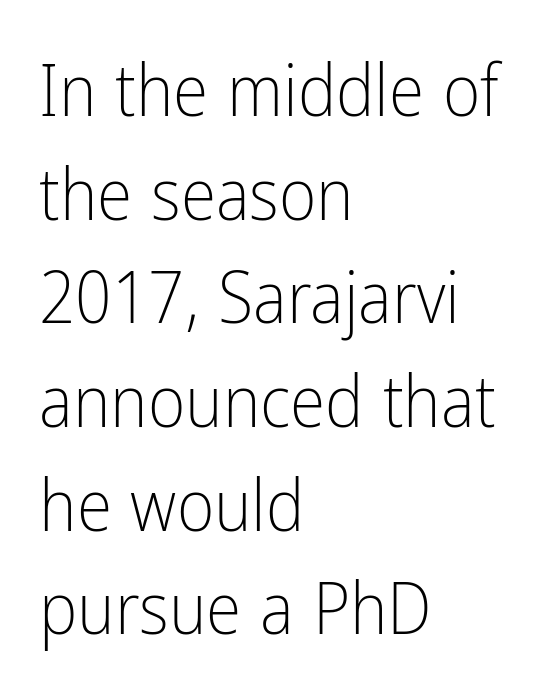
Q: Is the text bold? A: No.
Q: Is the text italic (slanted)? A: No, it is upright.
Q: Is the typeface a serif or a sans-serif typeface? A: Sans-serif.
Q: Is the text underlined? A: No.
Q: How is the paragraph aligned? A: Left-aligned.
Q: Is the spacing between letters normal or unusually wide? A: Normal.
Q: Is the spacing between lines tight, normal or loose? A: Normal.
Q: Width (condensed, normal, or wide)? A: Condensed.
Q: Stroke contrast? A: Low.
Q: x-height? A: Medium.
Q: Monospaced? A: No.
